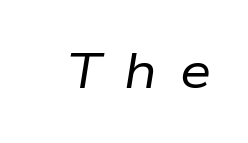
The tracking reads as deliberately expanded to a designer's eye. The passage shown is not bold in any degree. Lines of text with bare space underneath. The face used here has a pronounced slope to its letters. Each letter keeps its own natural width here, so spacing adapts to shape.
